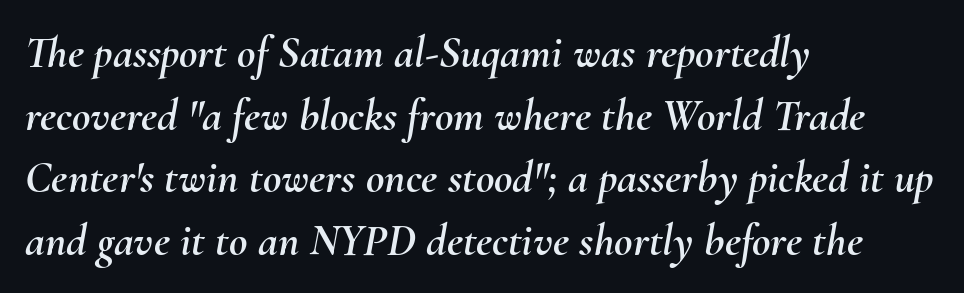
The type is set solid horizontally, with unmodified tracking. If you drew a ruler down the left edge, every line would touch it. The designer left line spacing at the default. Underlining? Definitely not there.
